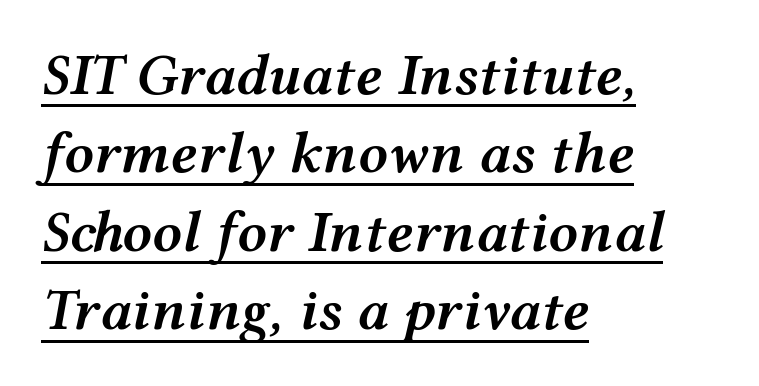
Character widths vary here, with narrow letters taking less room than wide ones. Left-aligned paragraph, ragged on the right. The horizontal fit of the characters is conventional and even. Baseline-to-baseline distance is the conventional proportion of letter height. The font's italic variant was chosen for this text.
